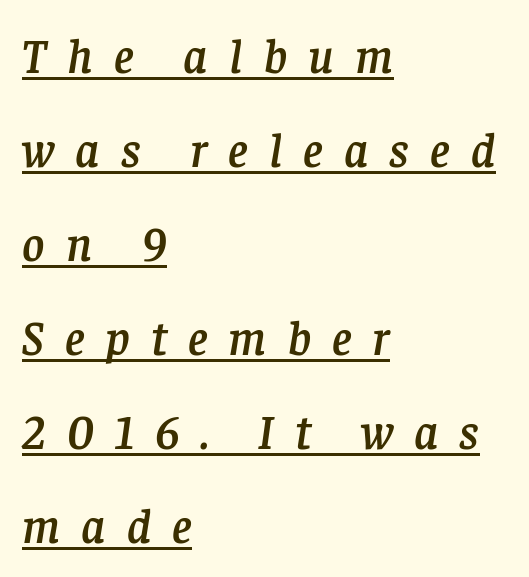
The image shows 48 px serif type, italic (leaning right); set left-aligned, loose line spacing (1.96x), unusually wide letter spacing (+0.44 em), underlined; low stroke contrast and a large x-height.
